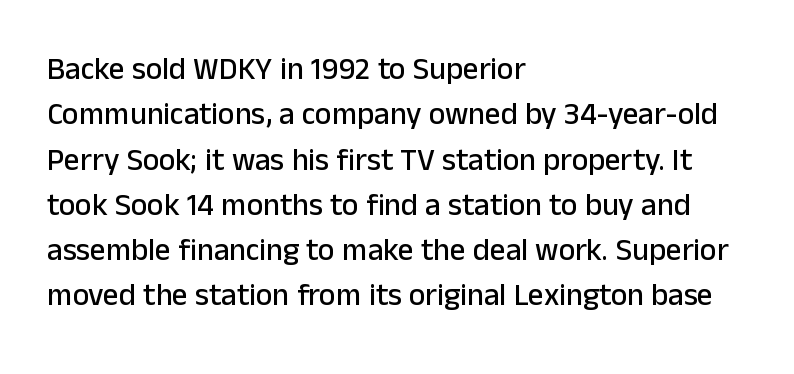
The image shows 31 px sans-serif type, upright; set left-aligned, normal line spacing (1.46x), normal letter spacing, not underlined; low stroke contrast and a medium x-height.
